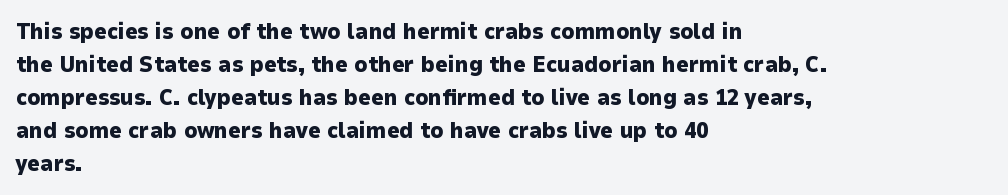
Q: Is the text bold? A: Yes.
Q: Is the text italic (slanted)? A: No, it is upright.
Q: Is the text underlined? A: No.
Q: How is the paragraph aligned? A: Left-aligned.
Q: Is the spacing between letters normal or unusually wide? A: Normal.
Q: Is the spacing between lines tight, normal or loose? A: Normal.
